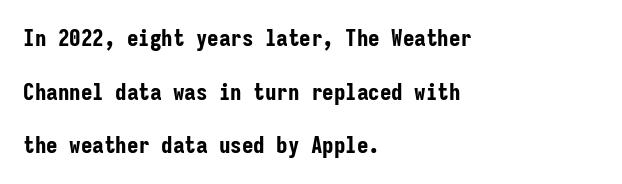
{"italic": "no", "bold": "yes", "underline": "no", "align": "left", "line_spacing": "loose", "line_spacing_ratio": 2.33, "letter_spacing": "normal", "letter_spacing_em": 0.0, "glyph_px": 23}
